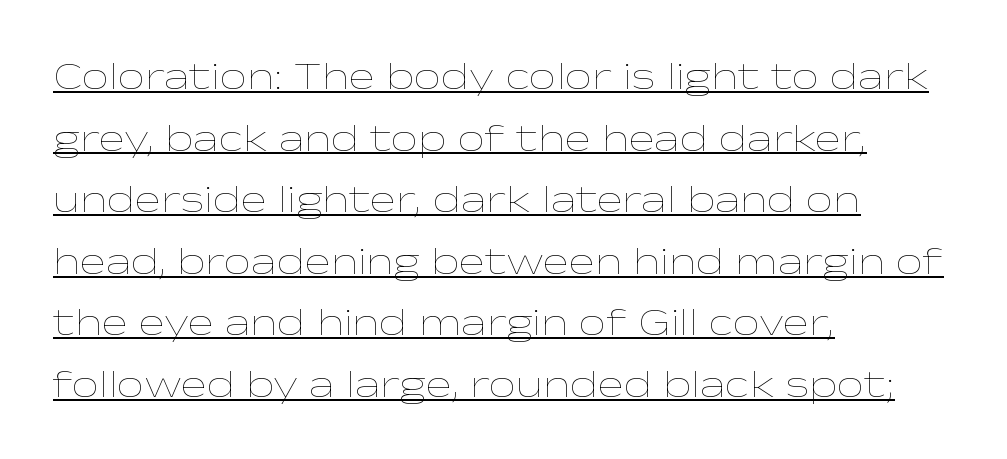
Q: Is the text bold? A: No.
Q: Is the text italic (slanted)? A: No, it is upright.
Q: Is the text underlined? A: Yes.
Q: How is the paragraph aligned? A: Left-aligned.
Q: Is the spacing between letters normal or unusually wide? A: Normal.
Q: Is the spacing between lines tight, normal or loose? A: Normal.
Q: Width (condensed, normal, or wide)? A: Wide.
Q: Stroke contrast? A: Low.
Q: x-height? A: Medium.
Q: Monospaced? A: No.
